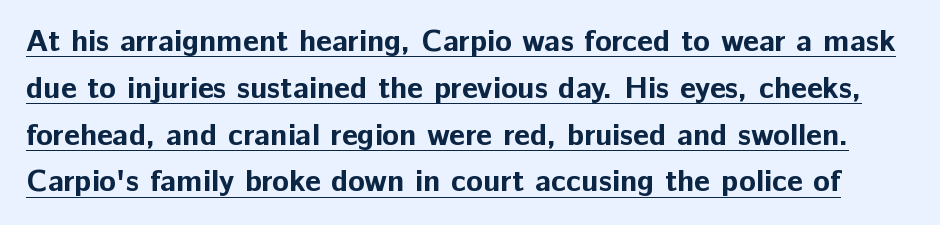
{"serif": "no", "italic": "no", "bold": "yes", "weight": "bold", "width": "normal", "stroke_contrast": "low", "x_height": "medium", "monospaced": "no", "underline": "yes", "line_spacing": "normal", "line_spacing_ratio": 1.51, "letter_spacing": "normal", "letter_spacing_em": 0.0, "glyph_px": 31}
